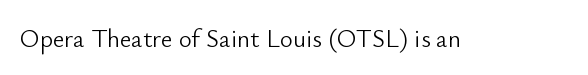
The image shows 25 px text type, upright; set normal letter spacing, not underlined.
